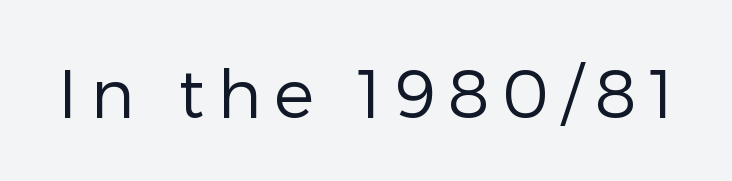
{"serif": "no", "italic": "no", "bold": "no", "weight": "regular", "width": "normal", "stroke_contrast": "low", "x_height": "medium", "monospaced": "no", "underline": "no", "glyph_px": 67}
